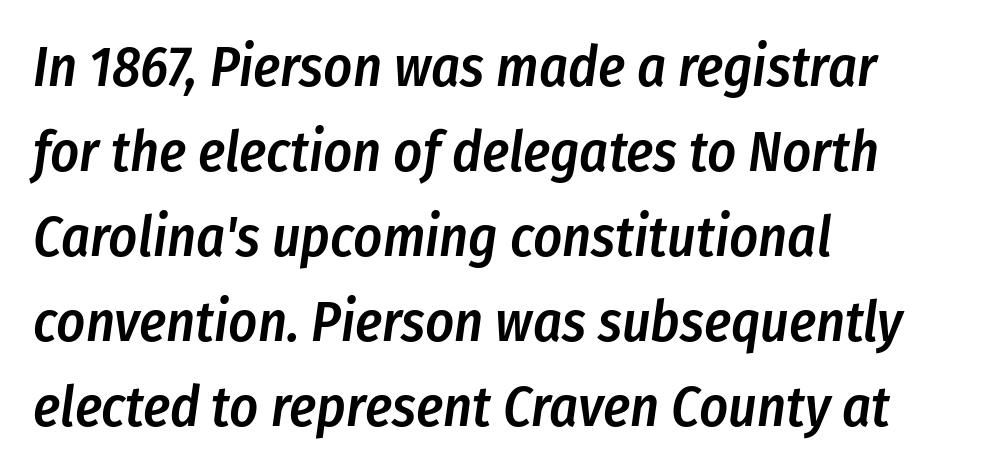
Is this a fixed-width face? No — the glyphs have proportional, varying widths. Characters follow at the spacing the type designer built in. The compositor pushed each line to the left boundary. Every letter is mildly thick-stroked: semibold rather than bold.
